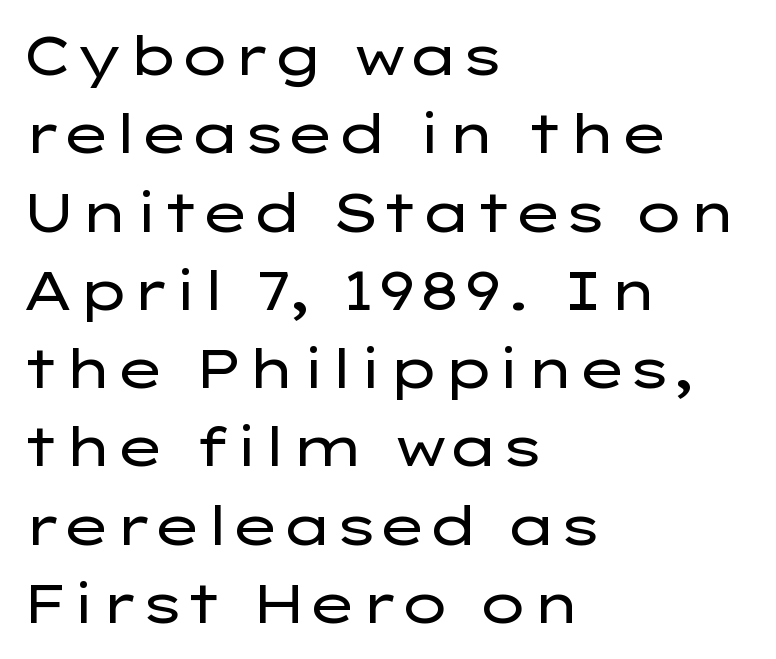
The designer left line spacing at the default. The space beneath each line is pristine and unruled. Looks like regular typesetting: each glyph gets only the width it needs. Nothing unusual about the tracking: characters are spaced as the font intends. Caption: multi-line text, flush left, ragged right. These glyphs show unthickened strokes, regular width or finer.
